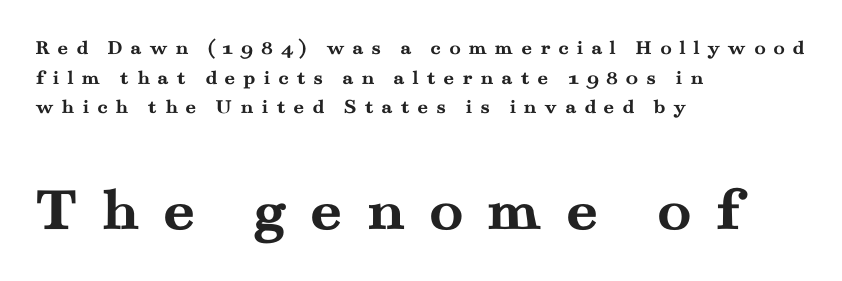
The lines sit at an ordinary, default distance from one another. Is the letter spacing exaggerated? Yes — the characters are pushed far apart. What kind of face is this? One with serifs. Layout note: lines flush left. Unlike italic type, these characters show no tilt at all. The zone under the glyphs is completely vacant.
